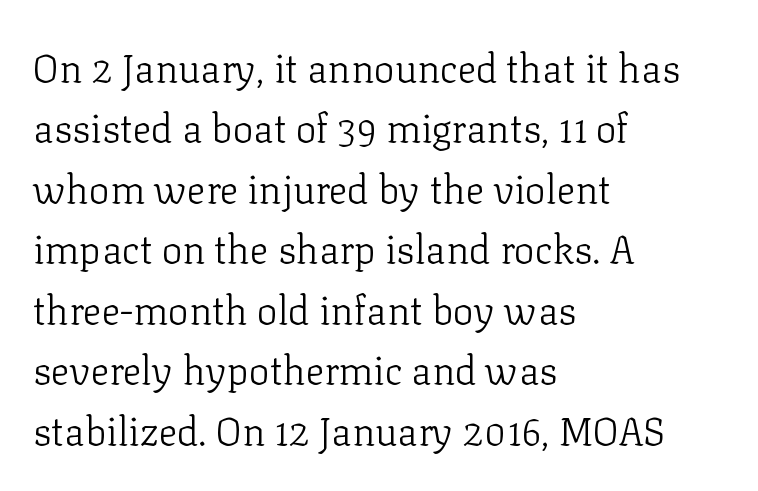
Q: Is the text bold? A: No.
Q: Is the text italic (slanted)? A: No, it is upright.
Q: Is the typeface a serif or a sans-serif typeface? A: Serif.
Q: Is the text underlined? A: No.
Q: How is the paragraph aligned? A: Left-aligned.
Q: Is the spacing between letters normal or unusually wide? A: Normal.
Q: Is the spacing between lines tight, normal or loose? A: Normal.
Q: Width (condensed, normal, or wide)? A: Normal.
Q: Stroke contrast? A: Low.
Q: x-height? A: Medium.
Q: Monospaced? A: No.
